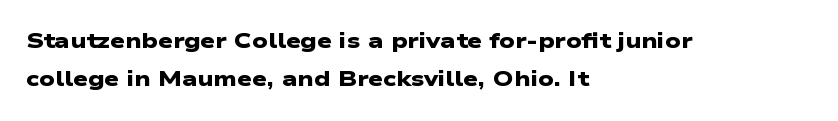
Q: Is the text bold? A: Yes.
Q: Is the text underlined? A: No.
Q: How is the paragraph aligned? A: Left-aligned.
Q: Is the spacing between letters normal or unusually wide? A: Normal.
